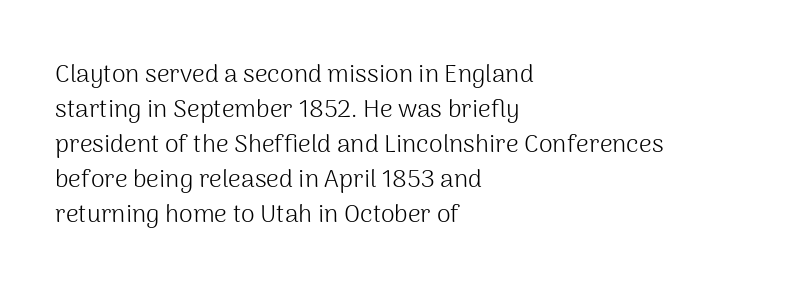
Q: Is the text bold? A: No.
Q: Is the text italic (slanted)? A: No, it is upright.
Q: Is the text underlined? A: No.
Q: How is the paragraph aligned? A: Left-aligned.
Q: Is the spacing between letters normal or unusually wide? A: Normal.
Q: Is the spacing between lines tight, normal or loose? A: Normal.
